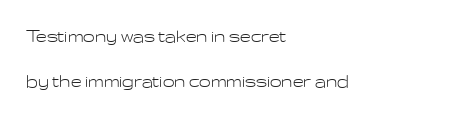
Heft: none added — not bold. Successive baselines arrive slowly, with a big drop between each. In terms of posture, this sample is upright. The rendering keeps characters at their native spacing. Left-aligned paragraph, ragged on the right.
